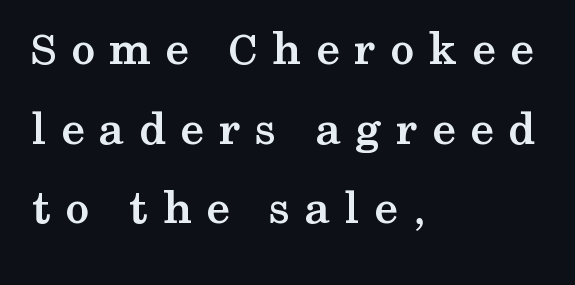
The image shows 48 px semibold, wide serif type, upright; set left-aligned, normal line spacing (1.66x), unusually wide letter spacing (+0.3 em), not underlined; medium stroke contrast and a medium x-height.
